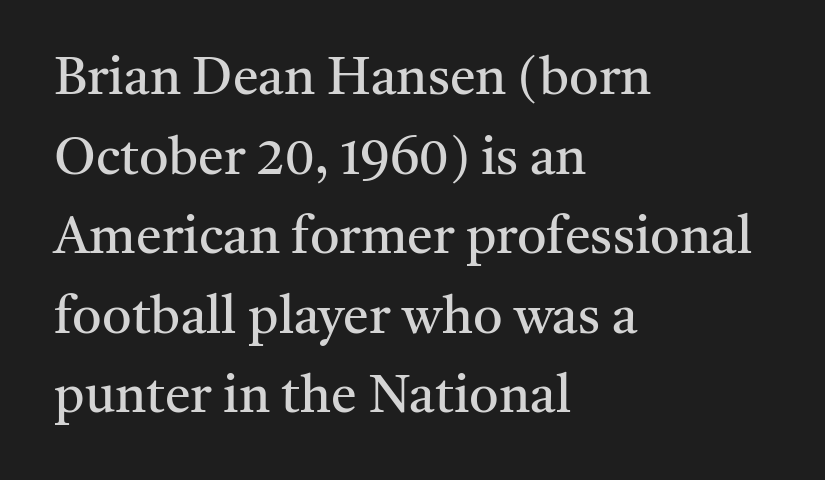
The image shows 52 px regular-weight serif type, upright; set left-aligned, normal line spacing (1.53x), normal letter spacing, not underlined; medium stroke contrast and a medium x-height.
